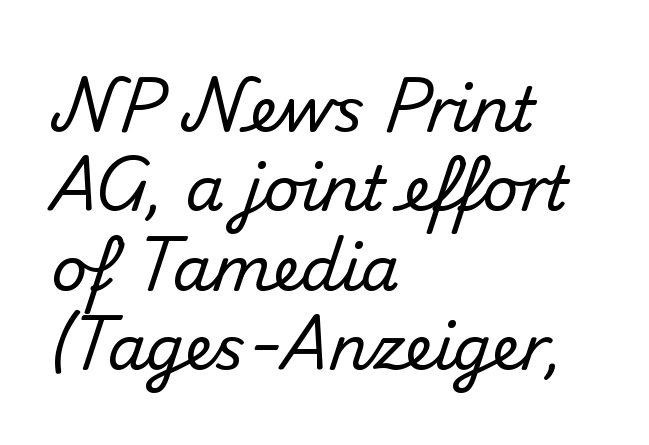
The image shows 62 px sans-serif type; set left-aligned, normal line spacing (1.28x), normal letter spacing, not underlined; medium stroke contrast and a small x-height.
